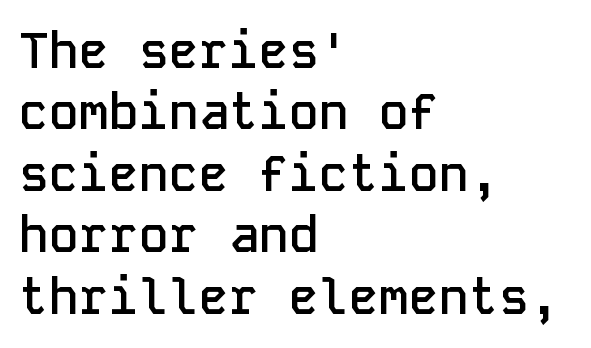
Q: Is the text bold? A: Semi-bold.
Q: Is the text italic (slanted)? A: No, it is upright.
Q: Is the typeface a serif or a sans-serif typeface? A: Sans-serif.
Q: Is the text underlined? A: No.
Q: How is the paragraph aligned? A: Left-aligned.
Q: Is the spacing between letters normal or unusually wide? A: Normal.
Q: Width (condensed, normal, or wide)? A: Normal.
Q: Stroke contrast? A: Low.
Q: x-height? A: Medium.
Q: Monospaced? A: Yes.
